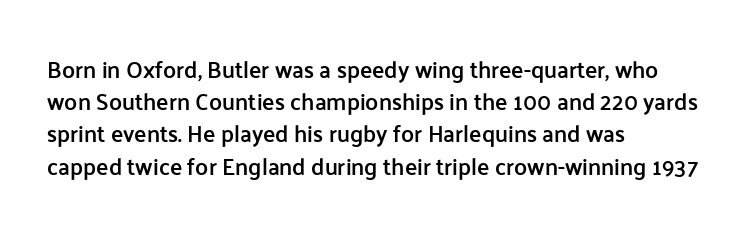
Q: Is the text bold? A: Semi-bold.
Q: Is the text italic (slanted)? A: No, it is upright.
Q: Is the text underlined? A: No.
Q: How is the paragraph aligned? A: Left-aligned.
Q: Is the spacing between letters normal or unusually wide? A: Normal.
Q: Is the spacing between lines tight, normal or loose? A: Normal.
